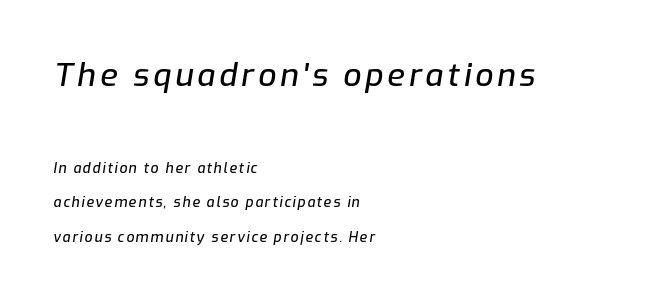
Q: Is the text italic (slanted)? A: Yes, it leans right by about 9 degrees.
Q: Is the text underlined? A: No.
Q: How is the paragraph aligned? A: Left-aligned.
Q: Is the spacing between lines tight, normal or loose? A: Loose.
Q: Which block of text is set in a larger size, the first (top) or the second (bottom)? A: The first (top) one.
Q: Width (condensed, normal, or wide)? A: Normal.
Q: Stroke contrast? A: Low.
Q: x-height? A: Medium.
Q: Monospaced? A: No.
